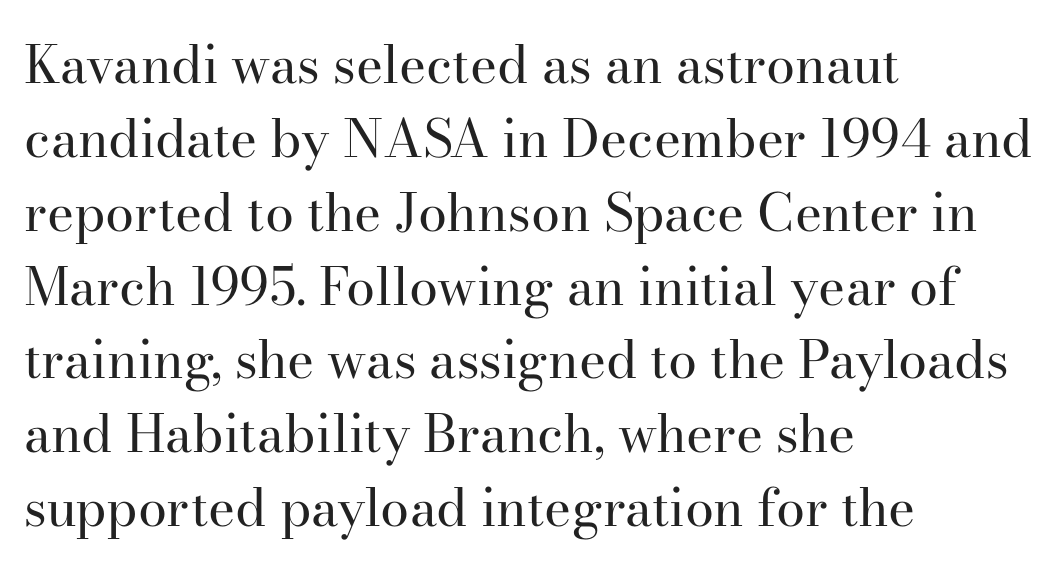
Q: Is the text bold? A: No.
Q: Is the text italic (slanted)? A: No, it is upright.
Q: Is the typeface a serif or a sans-serif typeface? A: Serif.
Q: Is the text underlined? A: No.
Q: How is the paragraph aligned? A: Left-aligned.
Q: Is the spacing between letters normal or unusually wide? A: Normal.
Q: Is the spacing between lines tight, normal or loose? A: Normal.
Q: Width (condensed, normal, or wide)? A: Normal.
Q: Stroke contrast? A: High.
Q: x-height? A: Small.
Q: Monospaced? A: No.
